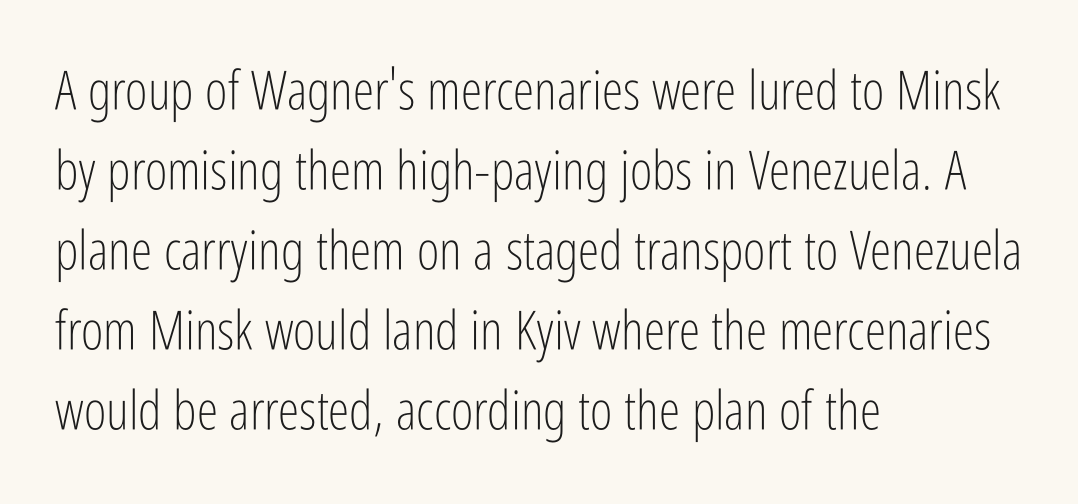
Ink coverage per letter is moderate at most. Students, note that the glyphs here touch the page at normal intervals. The passage shown stacks its lines at a standard gap. This is sans-serif lettering, the kind often seen on screens and signage.
